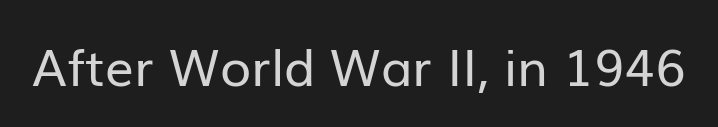
{"serif": "no", "italic": "no", "bold": "no", "weight": "regular", "width": "normal", "stroke_contrast": "low", "x_height": "medium", "monospaced": "no", "underline": "no", "letter_spacing": "normal", "letter_spacing_em": 0.0, "glyph_px": 51}
